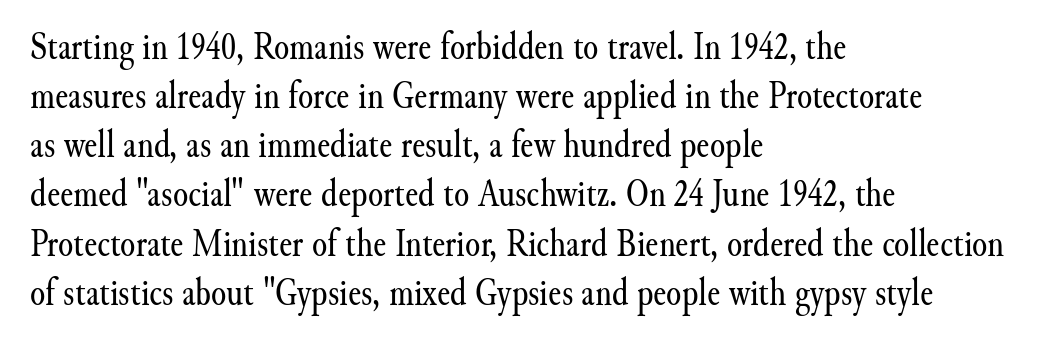
The leading is moderate, giving the passage an even texture. Beneath every word, the page is bare. Serif or sans? Serif — the stroke terminals have little feet. Vertical stems look standard width or narrower in stroke.
